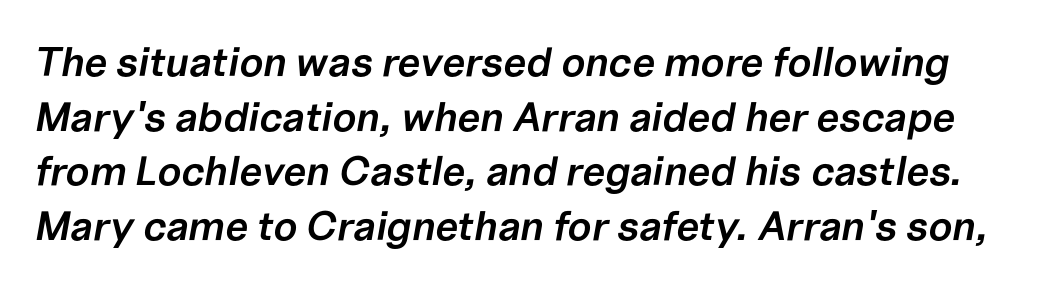
Q: Is the text bold? A: Semi-bold.
Q: Is the text italic (slanted)? A: Yes, it leans right by about 10 degrees.
Q: Is the text underlined? A: No.
Q: Is the spacing between letters normal or unusually wide? A: Normal.
Q: Is the spacing between lines tight, normal or loose? A: Normal.
Q: Width (condensed, normal, or wide)? A: Normal.
Q: Stroke contrast? A: Low.
Q: x-height? A: Medium.
Q: Monospaced? A: No.
